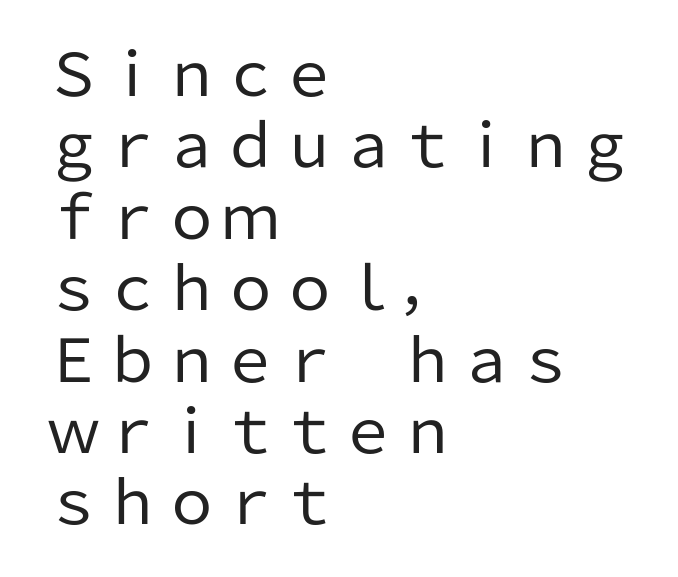
The image shows 59 px regular-weight sans-serif type, upright; set left-aligned, line spacing 1.21x, normal letter spacing, not underlined; low stroke contrast and a medium x-height.
